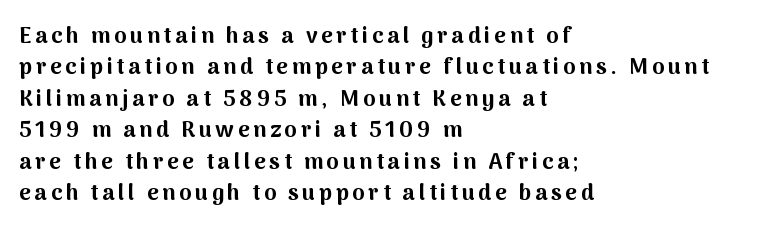
Q: Is the text bold? A: Yes.
Q: Is the text italic (slanted)? A: No, it is upright.
Q: Is the text underlined? A: No.
Q: How is the paragraph aligned? A: Left-aligned.
Q: Is the spacing between lines tight, normal or loose? A: Normal.
